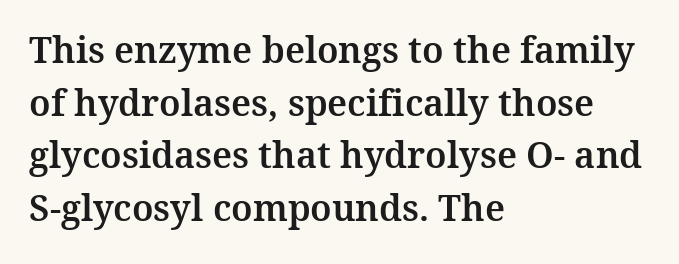
{"serif": "yes", "italic": "no", "width": "normal", "stroke_contrast": "medium", "x_height": "medium", "monospaced": "no", "underline": "no", "align": "left", "line_spacing": "normal", "line_spacing_ratio": 1.46, "letter_spacing": "normal", "letter_spacing_em": 0.0, "glyph_px": 36}
